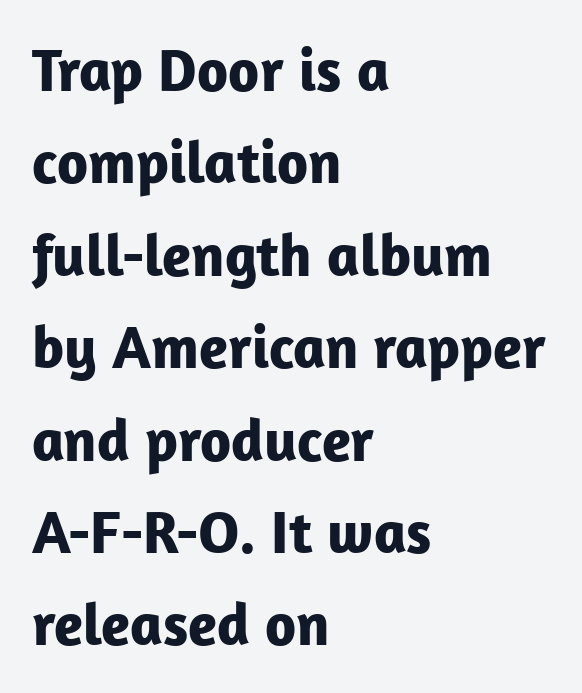
Q: Is the text bold? A: Yes.
Q: Is the text italic (slanted)? A: No, it is upright.
Q: Is the typeface a serif or a sans-serif typeface? A: Sans-serif.
Q: Is the text underlined? A: No.
Q: How is the paragraph aligned? A: Left-aligned.
Q: Is the spacing between letters normal or unusually wide? A: Normal.
Q: Is the spacing between lines tight, normal or loose? A: Normal.
Q: Width (condensed, normal, or wide)? A: Normal.
Q: Stroke contrast? A: Low.
Q: x-height? A: Medium.
Q: Monospaced? A: No.
